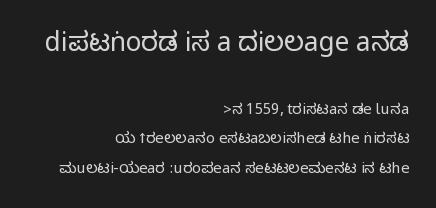
Glance below the letters and you will spot only blank space. The horizontal fit of the characters is conventional and even. Of the two passages, the one on top uses the larger point size. These lines stack with their right ends in a neat column. These lines were composed using upright roman letters.
